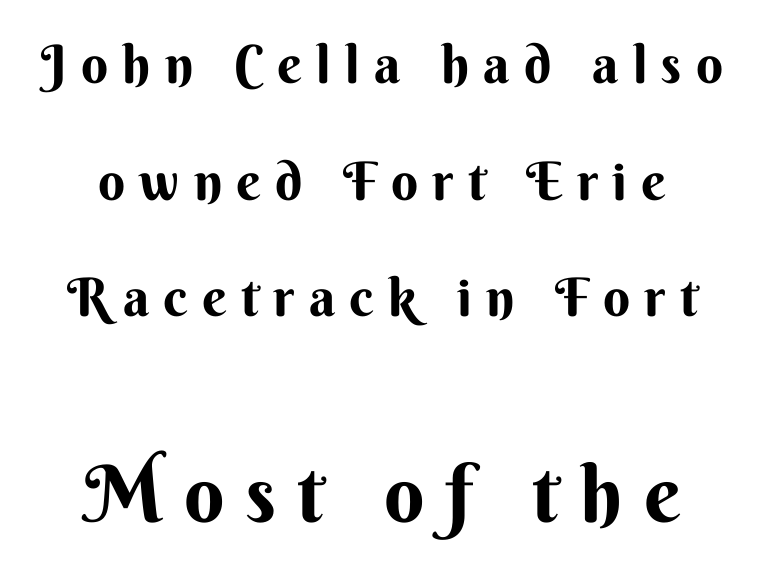
{"serif": "no", "italic": "no", "width": "normal", "stroke_contrast": "medium", "x_height": "small", "monospaced": "no", "underline": "no", "align": "center", "line_spacing": "loose", "line_spacing_ratio": 2.2, "letter_spacing": "wide", "letter_spacing_em": 0.27, "larger_block": "second", "size_ratio": 1.49, "glyph_px": 79}
